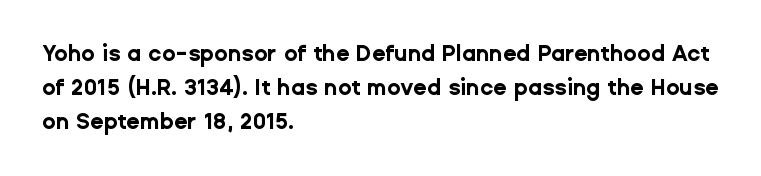
The lettering holds an erect, upright posture throughout. No word sits above an underline. Thick stems and heavy bowls — unmistakably bold. How are the letters spaced? Ordinarily, with no added tracking. Line beginnings align vertically; line endings do not.
